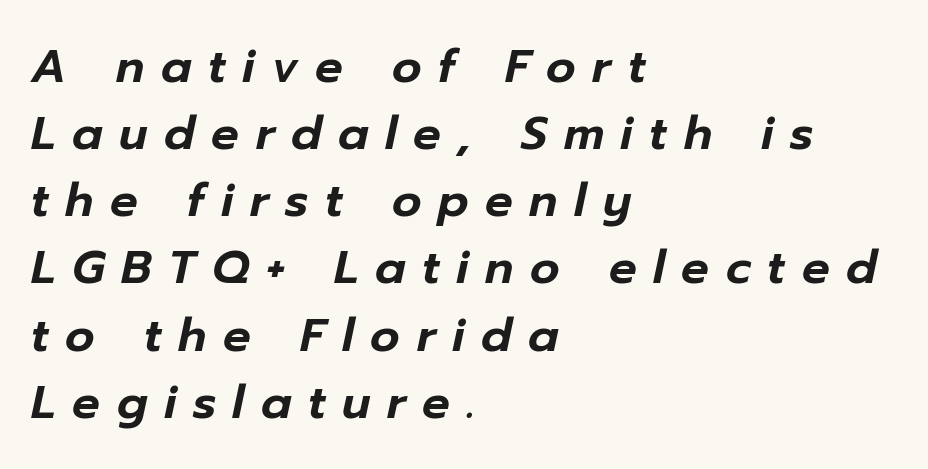
The gap between lines stays unmarked. Does the copy run flush right? No — it runs flush left. Honestly, the row spacing looks completely unremarkable. This sample has the flowing, uneven cadence of proportional lettering. The rendering applies a slant to the glyphs. In terms of letterspacing, this is a distinctly airy, spread setting.
